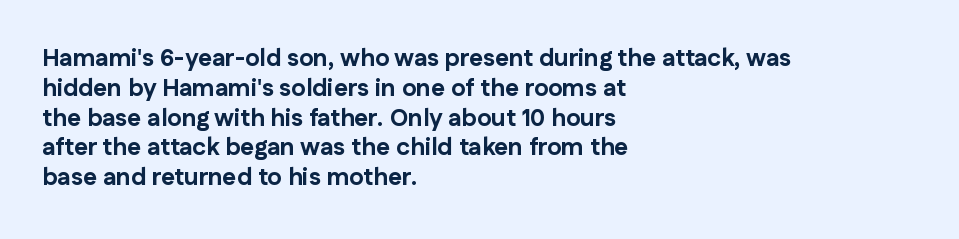
Every character sits straight up, as roman type does. This rendering uses left alignment, leaving the right contour irregular. Letters rest on an invisible, unmarked baseline. The passage shown has conventional tracking throughout. Pretty heavy lettering here — definitely bold.
